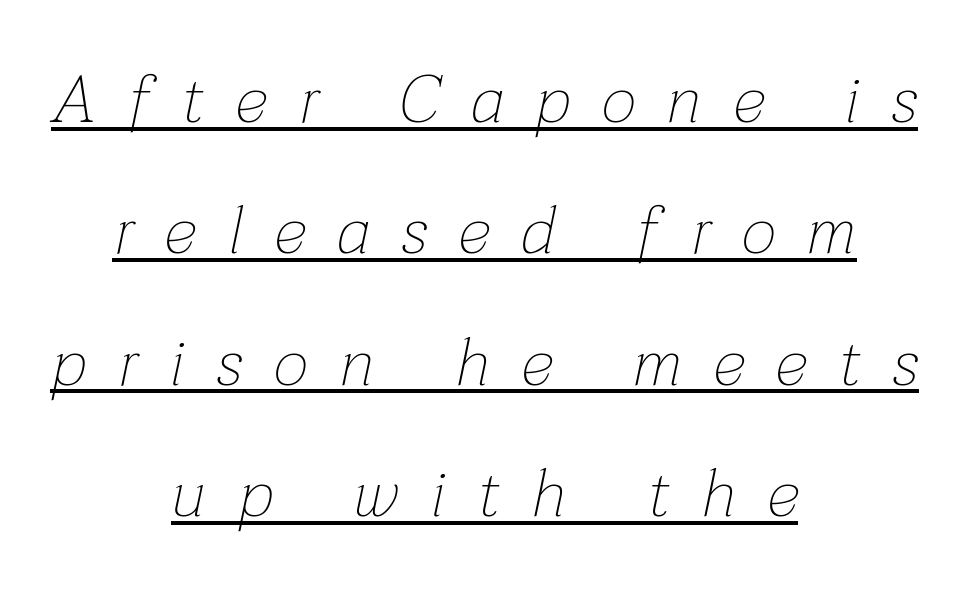
{"italic": "yes", "lean": "right", "slant_degrees": 12, "bold": "no", "weight": "thin", "width": "normal", "stroke_contrast": "low", "x_height": "medium", "monospaced": "no", "underline": "yes", "align": "center", "line_spacing": "loose", "line_spacing_ratio": 1.96, "letter_spacing": "wide", "letter_spacing_em": 0.48, "glyph_px": 67}
